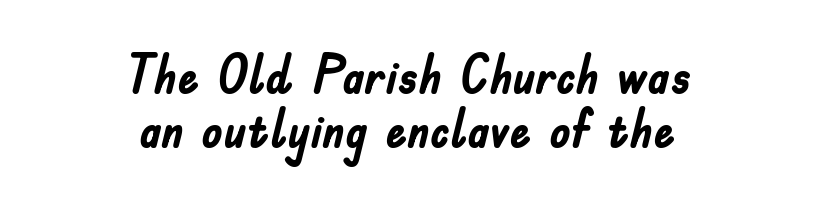
{"serif": "no", "bold": "yes", "weight": "semibold", "width": "condensed", "stroke_contrast": "low", "x_height": "small", "monospaced": "no", "underline": "no", "align": "center", "line_spacing": "tight", "line_spacing_ratio": 1.01, "letter_spacing": "normal", "letter_spacing_em": 0.0, "glyph_px": 53}
